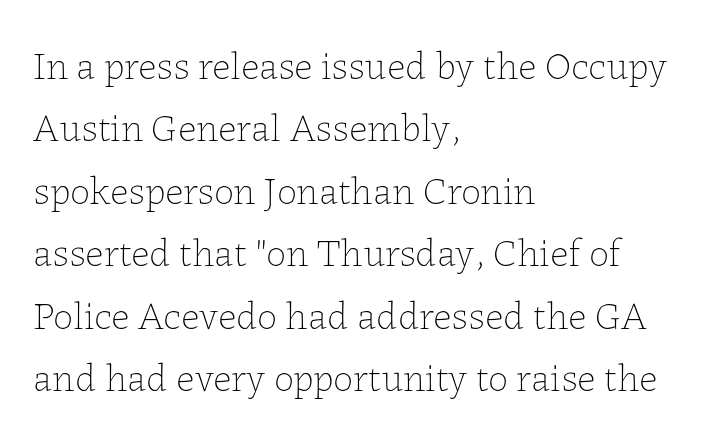
{"italic": "no", "bold": "no", "weight": "thin", "width": "normal", "stroke_contrast": "low", "x_height": "medium", "monospaced": "no", "underline": "no", "align": "left", "line_spacing": "normal", "line_spacing_ratio": 1.56, "letter_spacing": "normal", "letter_spacing_em": 0.0, "glyph_px": 40}
